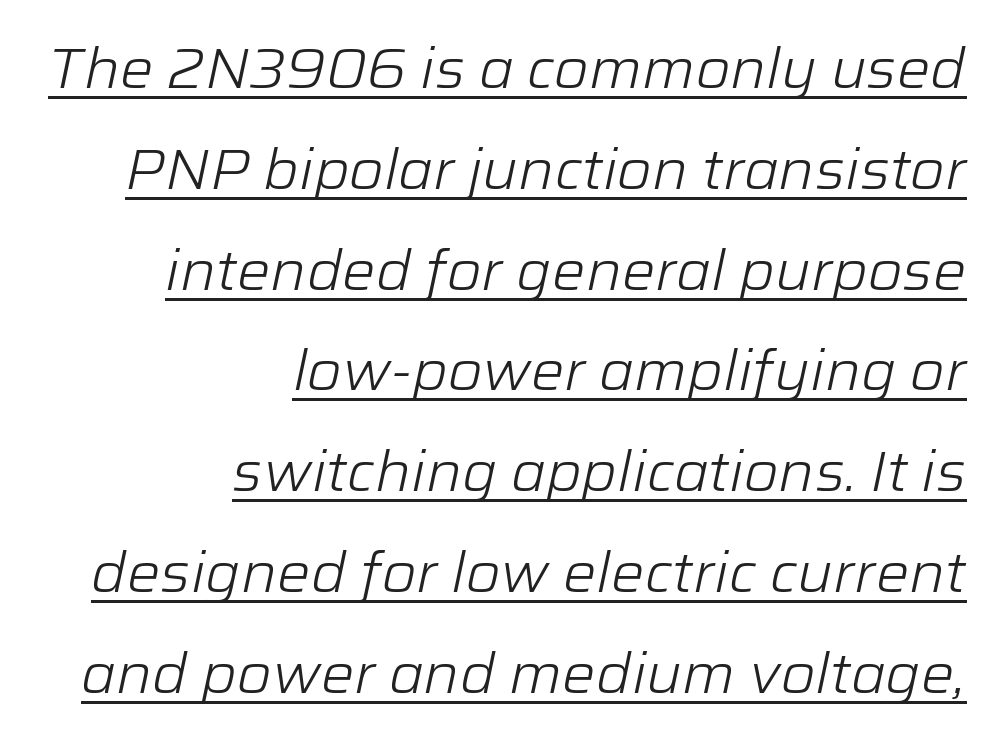
The image shows 56 px light type, italic (leaning right); set right-aligned, line spacing 1.8x, normal letter spacing, underlined; low stroke contrast and a medium x-height.
